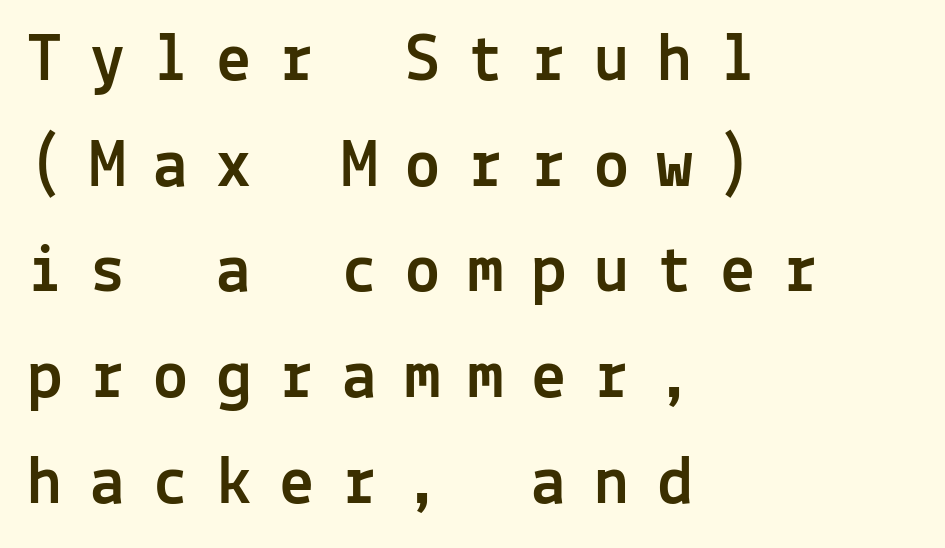
Q: Is the text italic (slanted)? A: No, it is upright.
Q: Is the typeface a serif or a sans-serif typeface? A: Sans-serif.
Q: Is the text underlined? A: No.
Q: How is the paragraph aligned? A: Left-aligned.
Q: Is the spacing between letters normal or unusually wide? A: Unusually wide.
Q: Is the spacing between lines tight, normal or loose? A: Normal.
Q: Width (condensed, normal, or wide)? A: Normal.
Q: x-height? A: Medium.
Q: Monospaced? A: Yes.
